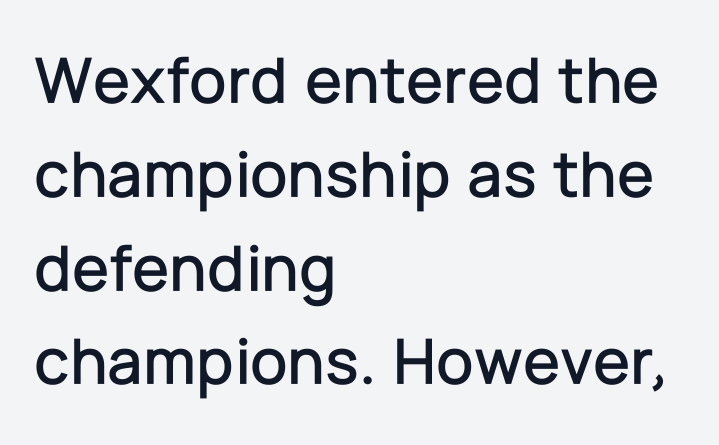
{"serif": "no", "italic": "no", "width": "normal", "stroke_contrast": "low", "x_height": "medium", "monospaced": "no", "underline": "no", "align": "left", "line_spacing": "normal", "line_spacing_ratio": 1.4, "letter_spacing": "normal", "letter_spacing_em": 0.0, "glyph_px": 67}
